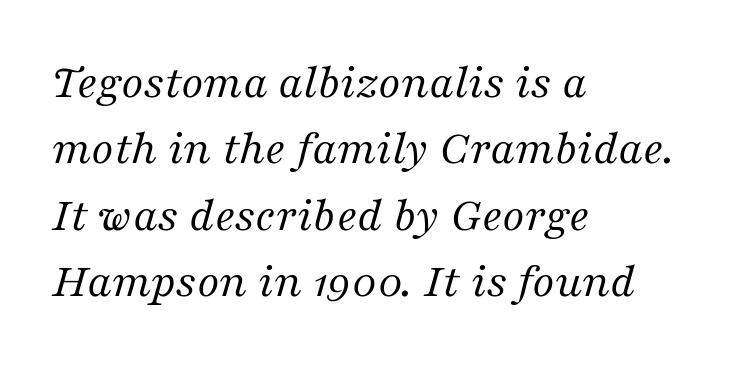
{"serif": "yes", "italic": "yes", "lean": "right", "slant_degrees": 16, "bold": "no", "weight": "regular", "width": "normal", "stroke_contrast": "medium", "x_height": "medium", "monospaced": "no", "underline": "no", "align": "left", "line_spacing": "normal", "line_spacing_ratio": 1.33, "letter_spacing": "normal", "letter_spacing_em": 0.0, "glyph_px": 50}
